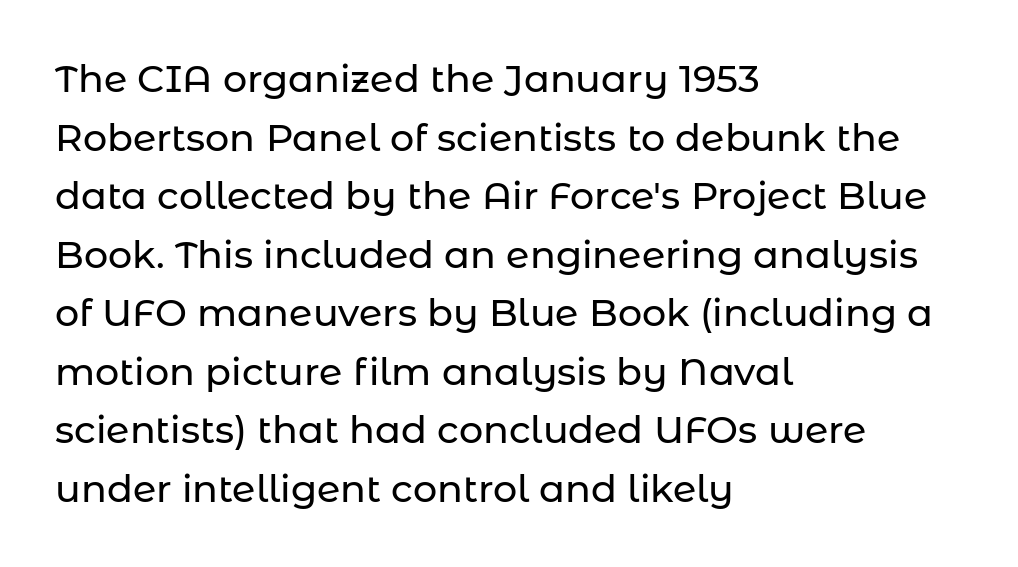
The image shows 38 px sans-serif type, upright; set left-aligned, normal line spacing (1.54x), normal letter spacing, not underlined; low stroke contrast and a medium x-height.
